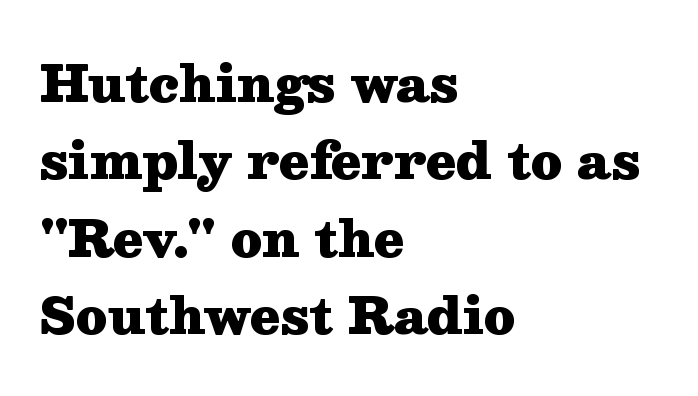
Q: Is the text bold? A: Yes.
Q: Is the text italic (slanted)? A: No, it is upright.
Q: Is the typeface a serif or a sans-serif typeface? A: Serif.
Q: Is the text underlined? A: No.
Q: How is the paragraph aligned? A: Left-aligned.
Q: Is the spacing between letters normal or unusually wide? A: Normal.
Q: Is the spacing between lines tight, normal or loose? A: Normal.
Q: Width (condensed, normal, or wide)? A: Wide.
Q: Stroke contrast? A: Medium.
Q: x-height? A: Medium.
Q: Monospaced? A: No.
